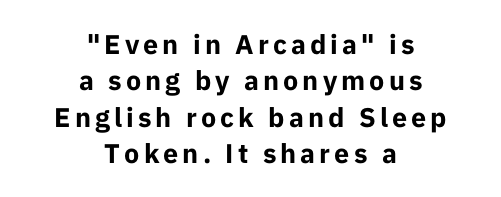
{"italic": "no", "bold": "yes", "underline": "no", "align": "center", "line_spacing": "normal", "line_spacing_ratio": 1.35, "glyph_px": 27}
